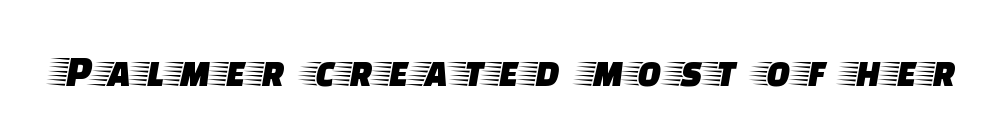
Underlining? Definitely not there. Here the designer chose a conventional face with non-uniform glyph widths. Stroke terminals: seriffed.
